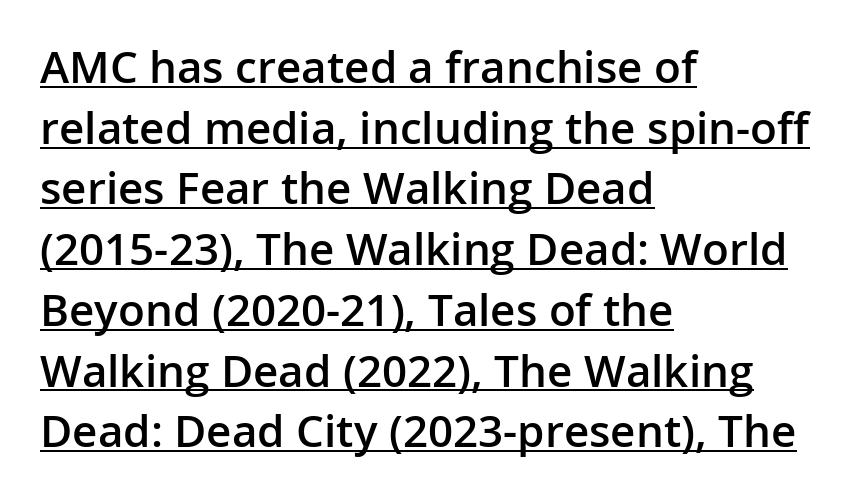
The font family rendered here belongs to the sans-serif group. Casual observation: everything's shoved over to the left. The letters advance in unequal steps, a hallmark of proportional type. These words are printed semibold, heavier than regular yet not bold. Posture: vertical. Evenly set lines give the paragraph a standard silhouette.
